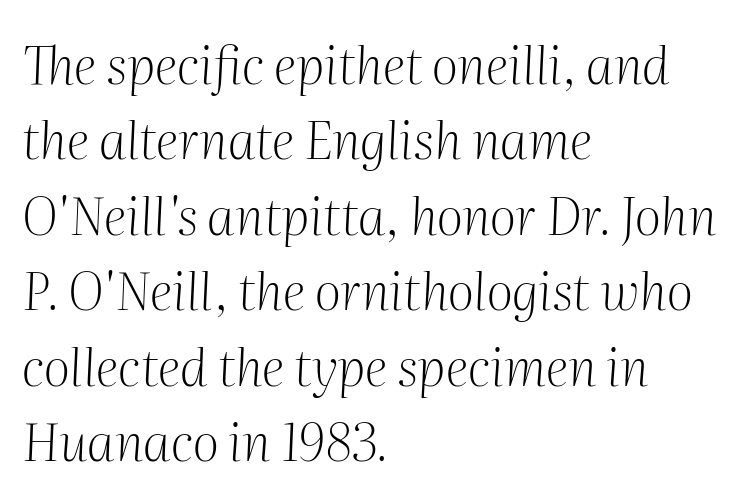
Check where the strokes stop: tiny serifs finish them off. Does the leading feel generous? No, just average. Lines of text with bare space underneath. Every row of glyphs begins at an identical x-position on the left. You can tell it's italic because the verticals aren't actually vertical.
